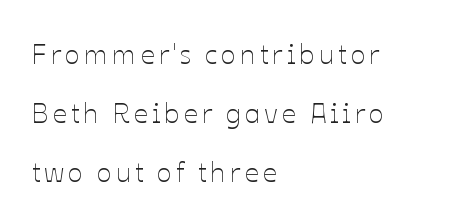
The image shows 28 px thin type, upright; set left-aligned, loose line spacing (2.11x), not underlined; low stroke contrast and a medium x-height.
